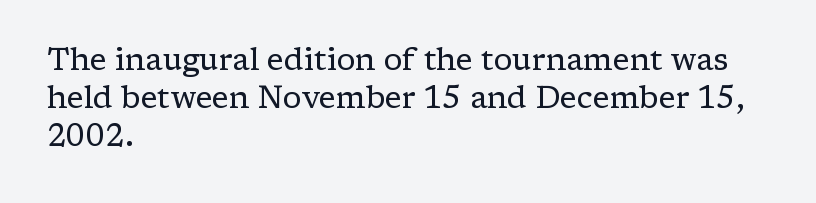
The image shows 31 px regular-weight serif type, upright; set left-aligned, line spacing 1.23x, normal letter spacing, not underlined; low stroke contrast and a medium x-height.
